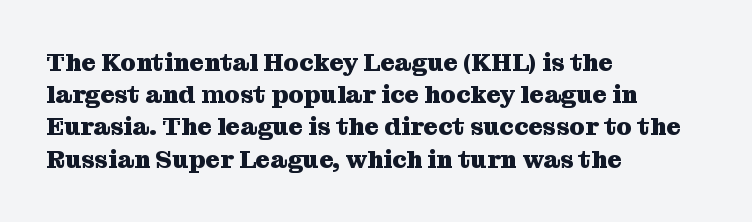
Q: Is the text bold? A: Yes.
Q: Is the text italic (slanted)? A: No, it is upright.
Q: Is the text underlined? A: No.
Q: How is the paragraph aligned? A: Left-aligned.
Q: Is the spacing between letters normal or unusually wide? A: Normal.
Q: Is the spacing between lines tight, normal or loose? A: Normal.
